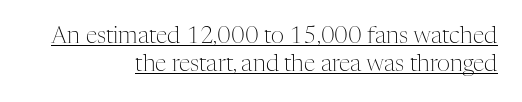
Q: Is the text bold? A: No.
Q: Is the text italic (slanted)? A: No, it is upright.
Q: Is the text underlined? A: Yes.
Q: How is the paragraph aligned? A: Right-aligned.
Q: Is the spacing between letters normal or unusually wide? A: Normal.
